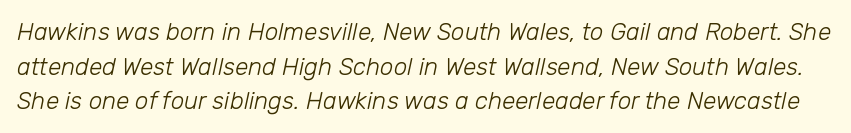
No chunkiness to these letters — they're not bold. Line spacing here is normal. Glyph-to-glyph distance matches everyday printed text. The axis of the letterforms is tilted away from vertical. Letters rest on an invisible, unmarked baseline.
